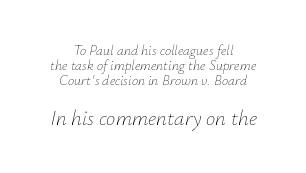
Q: Is the text bold? A: No.
Q: Is the text italic (slanted)? A: Yes, it leans right by about 12 degrees.
Q: Is the text underlined? A: No.
Q: How is the paragraph aligned? A: Centered.
Q: Is the spacing between letters normal or unusually wide? A: Normal.
Q: Is the spacing between lines tight, normal or loose? A: Tight.
Q: Which block of text is set in a larger size, the first (top) or the second (bottom)? A: The second (bottom) one.
